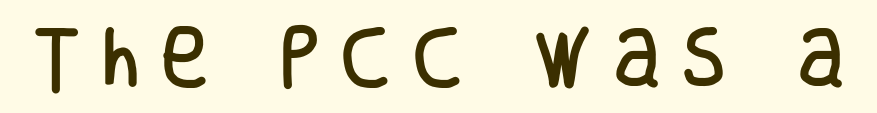
{"serif": "no", "italic": "no", "width": "condensed", "stroke_contrast": "low", "x_height": "large", "monospaced": "no", "underline": "no", "letter_spacing": "wide", "letter_spacing_em": 0.31, "glyph_px": 66}
